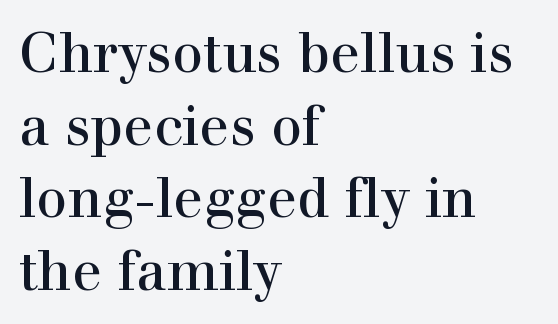
{"serif": "yes", "italic": "no", "width": "normal", "x_height": "medium", "monospaced": "no", "underline": "no", "align": "left", "line_spacing": "normal", "line_spacing_ratio": 1.32, "letter_spacing": "normal", "letter_spacing_em": 0.0, "glyph_px": 55}
